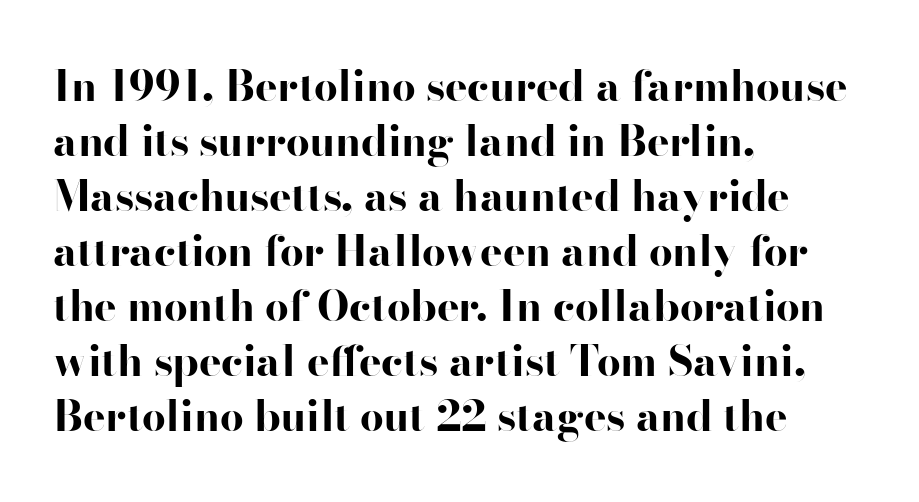
The image shows 42 px bold, wide sans-serif type, upright; set left-aligned, normal line spacing (1.31x), normal letter spacing, not underlined; high stroke contrast and a small x-height.
